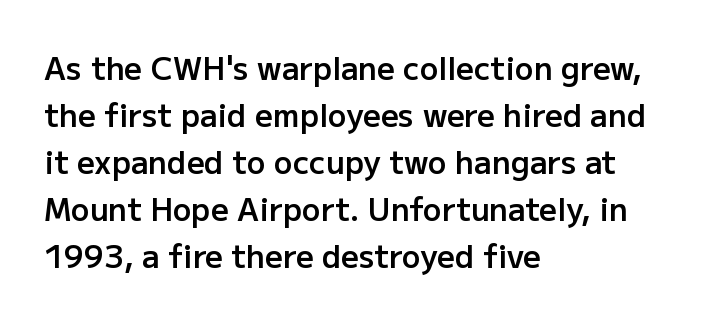
Q: Is the text bold? A: Semi-bold.
Q: Is the text italic (slanted)? A: No, it is upright.
Q: Is the typeface a serif or a sans-serif typeface? A: Sans-serif.
Q: Is the text underlined? A: No.
Q: How is the paragraph aligned? A: Left-aligned.
Q: Is the spacing between letters normal or unusually wide? A: Normal.
Q: Is the spacing between lines tight, normal or loose? A: Normal.
Q: Width (condensed, normal, or wide)? A: Normal.
Q: Stroke contrast? A: Low.
Q: x-height? A: Medium.
Q: Monospaced? A: No.
